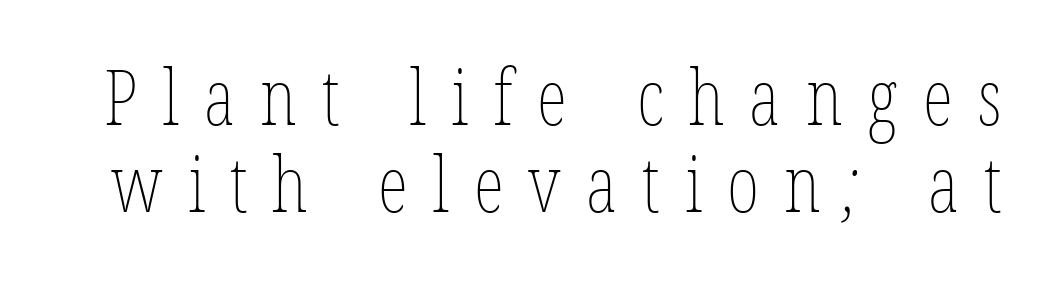
The image shows 78 px thin, condensed type; set tight line spacing (1.12x), unusually wide letter spacing (+0.32 em), not underlined; low stroke contrast and a medium x-height.
